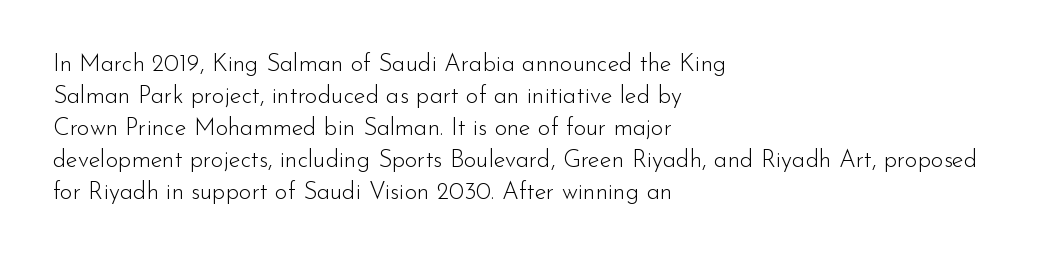
{"italic": "no", "bold": "no", "underline": "no", "align": "left", "line_spacing": "normal", "line_spacing_ratio": 1.33, "letter_spacing": "normal", "letter_spacing_em": 0.0, "glyph_px": 24}
